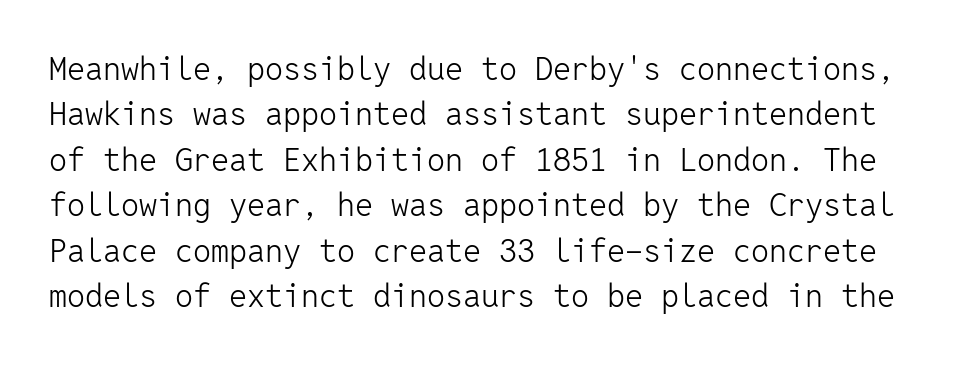
Baseline-to-baseline distance is the conventional proportion of letter height. Just letters on the line, the space beneath them empty. The glyphs in this specimen are sans serif. Do the characters align in a grid? Yes, the font is monospaced. Is there any slant? The stems are plumb. A typesetter would call this zero additional tracking.
